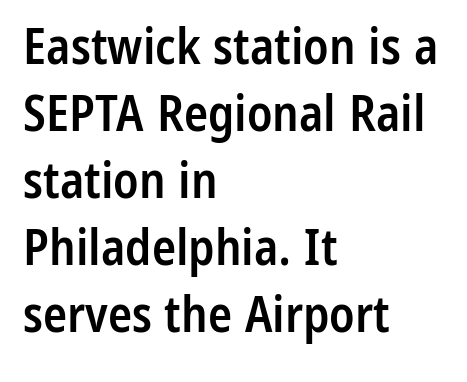
Successive baselines arrive at the customary interval. Is there any slant? The stems are plumb. These lines keep a tight, regular rhythm from letter to letter. The passage shown is typed in a proportional face where columns would drift. The words here are not underlined.
